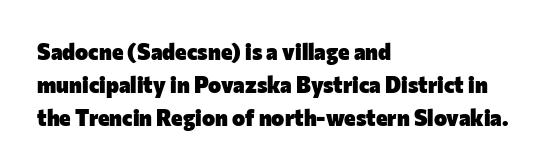
The image shows 22 px bold type, upright; set left-aligned, normal line spacing (1.5x), normal letter spacing, not underlined.
